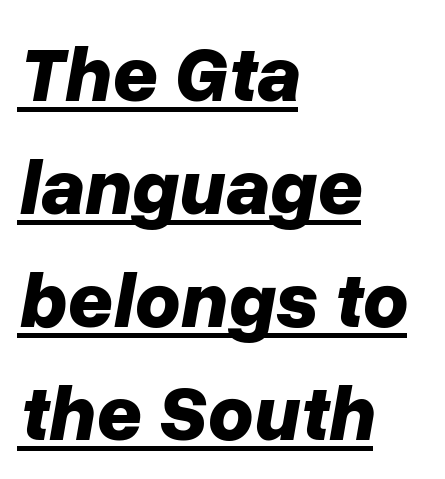
The image shows 79 px bold type, italic (leaning right); set left-aligned, normal line spacing (1.43x), normal letter spacing, underlined; low stroke contrast and a medium x-height.
